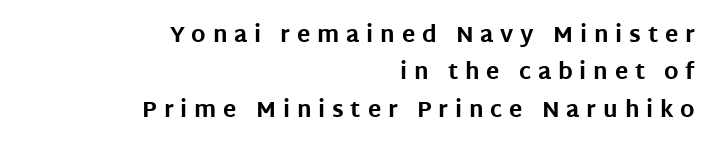
Q: Is the text bold? A: Yes.
Q: Is the text italic (slanted)? A: No, it is upright.
Q: Is the text underlined? A: No.
Q: How is the paragraph aligned? A: Right-aligned.
Q: Is the spacing between letters normal or unusually wide? A: Unusually wide.
Q: Is the spacing between lines tight, normal or loose? A: Normal.
